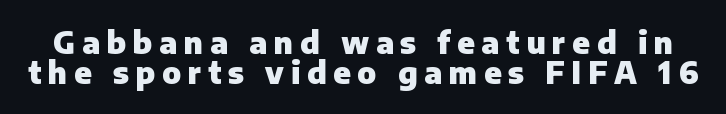
Q: Is the text bold? A: Yes.
Q: Is the text italic (slanted)? A: No, it is upright.
Q: Is the typeface a serif or a sans-serif typeface? A: Sans-serif.
Q: Is the text underlined? A: No.
Q: Is the spacing between letters normal or unusually wide? A: Unusually wide.
Q: Is the spacing between lines tight, normal or loose? A: Tight.
Q: Width (condensed, normal, or wide)? A: Normal.
Q: Stroke contrast? A: Low.
Q: x-height? A: Medium.
Q: Monospaced? A: No.
